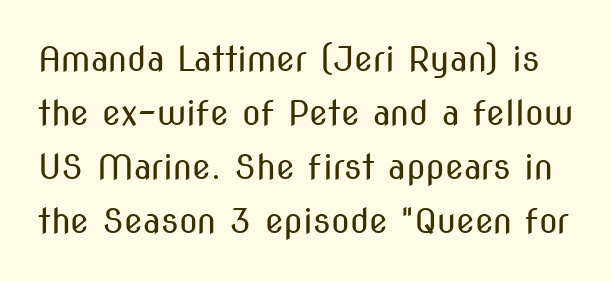
The image shows 34 px regular-weight, condensed sans-serif type, upright; set normal line spacing (1.59x), normal letter spacing, not underlined; medium stroke contrast and a medium x-height.
